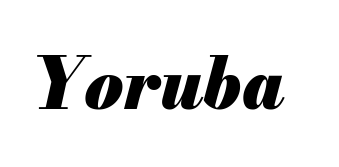
Q: Is the text bold? A: Yes.
Q: Is the text italic (slanted)? A: Yes, it leans right by about 13 degrees.
Q: Is the text underlined? A: No.
Q: Is the spacing between letters normal or unusually wide? A: Normal.
Q: Width (condensed, normal, or wide)? A: Normal.
Q: Stroke contrast? A: Medium.
Q: x-height? A: Small.
Q: Monospaced? A: No.
